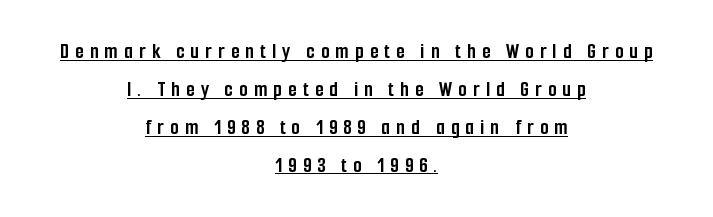
Heavy-handed strokes throughout: this text is bold. Caption: multi-line text, centered on the measure. These lines were composed using upright roman letters. A rule runs beneath these lines of type.
